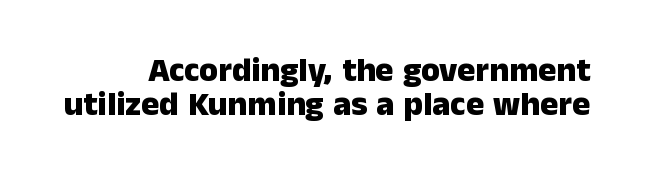
The image shows 34 px heavy sans-serif type, upright; set tight line spacing (1.0x), normal letter spacing, not underlined; low stroke contrast and a medium x-height.
